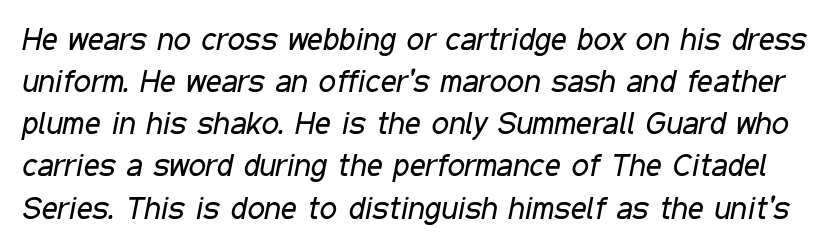
The image shows 31 px regular-weight, condensed type, italic (leaning right); set normal line spacing (1.36x), normal letter spacing, not underlined; low stroke contrast and a medium x-height.
